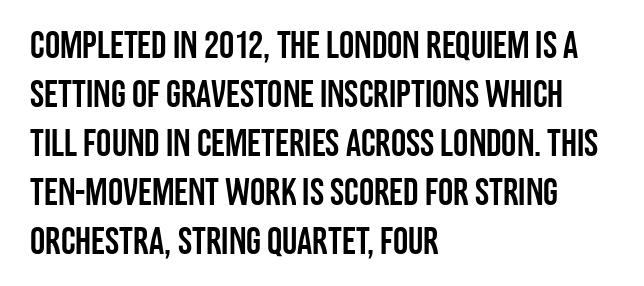
Q: Is the text italic (slanted)? A: No, it is upright.
Q: Is the typeface a serif or a sans-serif typeface? A: Sans-serif.
Q: Is the text underlined? A: No.
Q: How is the paragraph aligned? A: Left-aligned.
Q: Is the spacing between letters normal or unusually wide? A: Normal.
Q: Is the spacing between lines tight, normal or loose? A: Normal.
Q: Width (condensed, normal, or wide)? A: Condensed.
Q: Stroke contrast? A: Low.
Q: x-height? A: Large.
Q: Monospaced? A: No.
